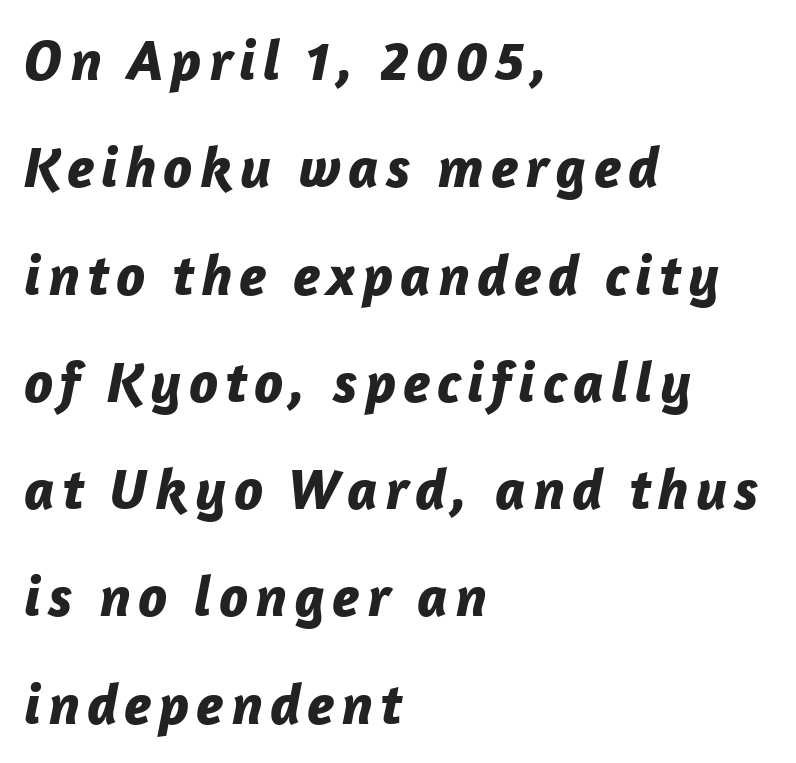
The image shows 58 px bold type, italic (leaning right); set left-aligned, line spacing 1.85x, not underlined; low stroke contrast and a medium x-height.
